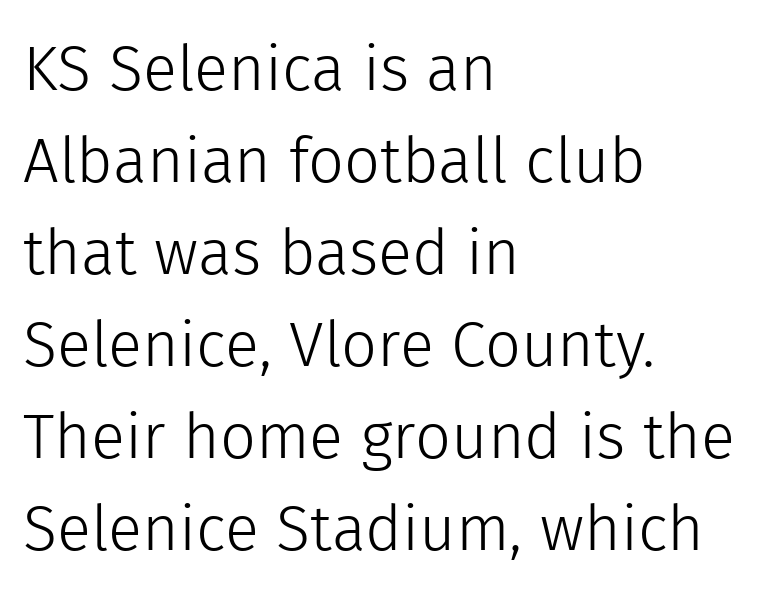
{"serif": "no", "italic": "no", "bold": "no", "weight": "light", "width": "normal", "x_height": "medium", "monospaced": "no", "underline": "no", "align": "left", "line_spacing": "normal", "line_spacing_ratio": 1.46, "letter_spacing": "normal", "letter_spacing_em": 0.0, "glyph_px": 63}
